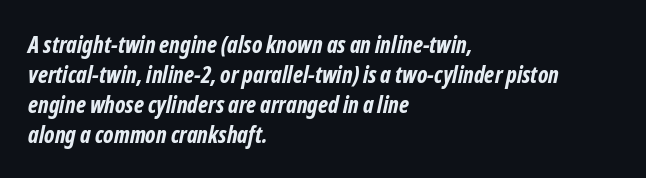
The image shows 23 px bold type; set left-aligned, normal line spacing (1.3x), normal letter spacing, not underlined.
